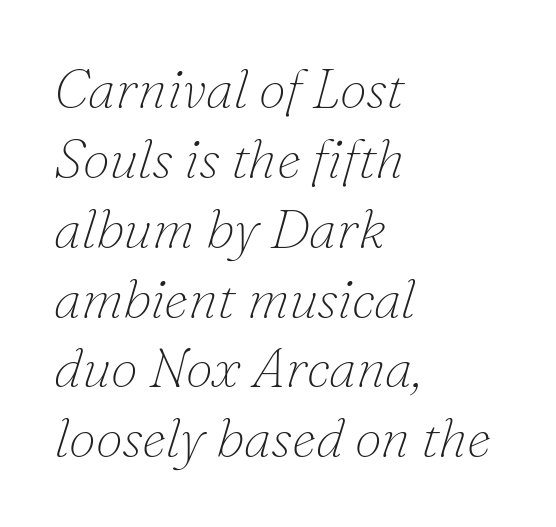
The image shows 55 px thin serif type, italic (leaning right); set left-aligned, normal line spacing (1.27x), normal letter spacing, not underlined; low stroke contrast and a small x-height.
